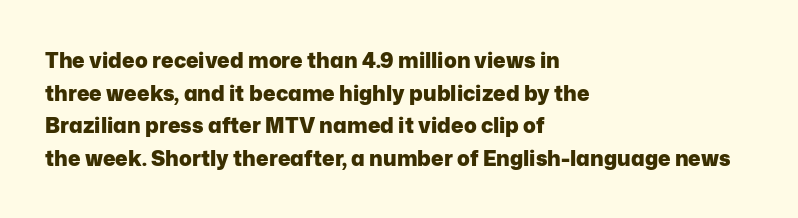
The rendering anchors every line to the left-hand side. In terms of posture, this sample is upright. This sample uses plain, unmodified letter spacing. The gap between lines stays unmarked.
